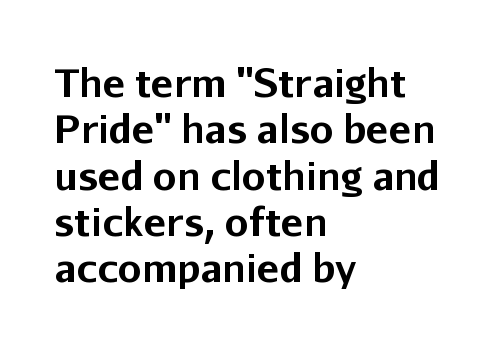
{"serif": "no", "italic": "no", "bold": "yes", "weight": "bold", "width": "normal", "stroke_contrast": "low", "x_height": "medium", "monospaced": "no", "underline": "no", "align": "left", "line_spacing_ratio": 1.22, "letter_spacing": "normal", "letter_spacing_em": 0.0, "glyph_px": 38}
